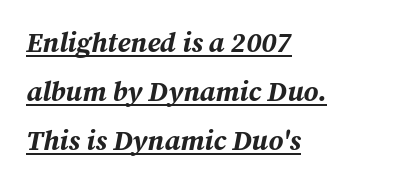
Q: Is the text bold? A: Yes.
Q: Is the text italic (slanted)? A: Yes, it leans right by about 12 degrees.
Q: Is the text underlined? A: Yes.
Q: How is the paragraph aligned? A: Left-aligned.
Q: Is the spacing between letters normal or unusually wide? A: Normal.
Q: Width (condensed, normal, or wide)? A: Normal.
Q: Stroke contrast? A: Medium.
Q: x-height? A: Medium.
Q: Monospaced? A: No.
